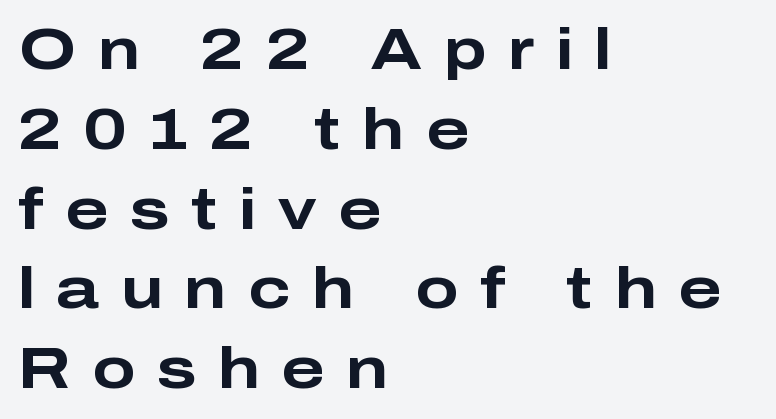
Q: Is the text bold? A: Yes.
Q: Is the text italic (slanted)? A: No, it is upright.
Q: Is the typeface a serif or a sans-serif typeface? A: Sans-serif.
Q: Is the text underlined? A: No.
Q: How is the paragraph aligned? A: Left-aligned.
Q: Is the spacing between letters normal or unusually wide? A: Unusually wide.
Q: Is the spacing between lines tight, normal or loose? A: Normal.
Q: Width (condensed, normal, or wide)? A: Wide.
Q: Stroke contrast? A: Low.
Q: x-height? A: Medium.
Q: Monospaced? A: No.
